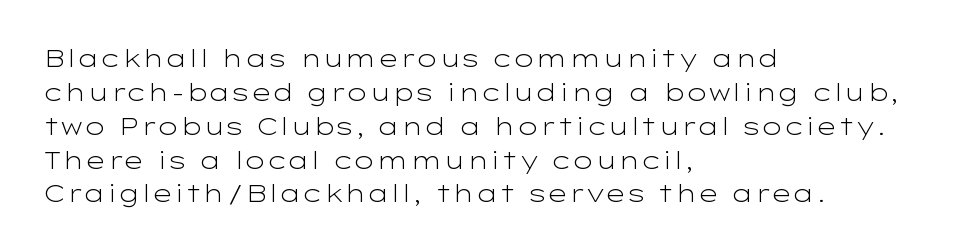
The image shows 24 px text type, upright; set left-aligned, normal line spacing (1.41x), normal letter spacing, not underlined.
